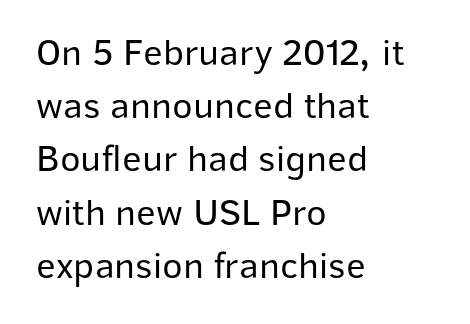
Each letter keeps its own natural width here, so spacing adapts to shape. This rendering leaves character spacing at its baseline value. Leading matches the norm, producing a regular column. Posture: upright roman.
